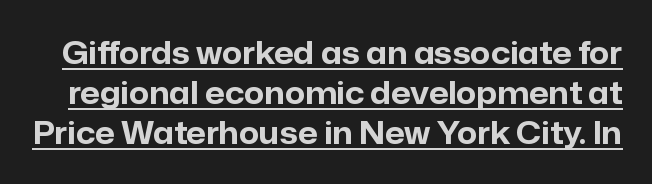
The image shows 31 px bold sans-serif type, upright; set normal line spacing (1.29x), normal letter spacing, underlined; low stroke contrast and a medium x-height.
